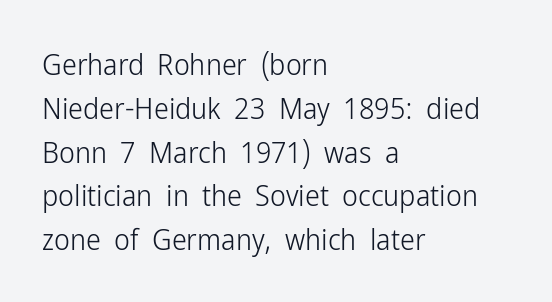
{"serif": "no", "italic": "no", "bold": "no", "weight": "light", "width": "condensed", "stroke_contrast": "low", "x_height": "medium", "monospaced": "no", "underline": "no", "align": "left", "line_spacing": "normal", "line_spacing_ratio": 1.46, "letter_spacing": "normal", "letter_spacing_em": 0.0, "glyph_px": 30}
